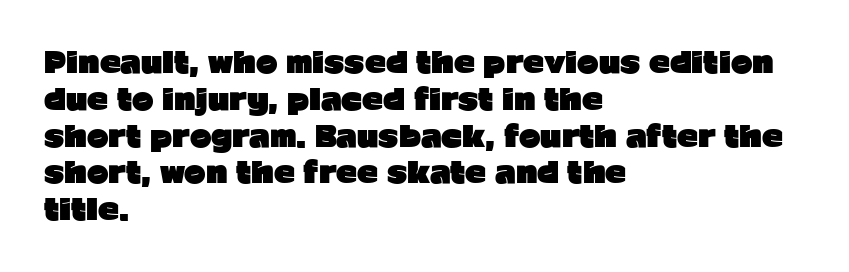
All the whitespace from short lines collects on the right. Think of a printed novel: that variable character pitch is what you see here. A normal amount of white space separates one row of letters from the next. What stands out about the letter spacing? Nothing — it is the standard amount. A full-strength bold gives these letters their thick strokes.
